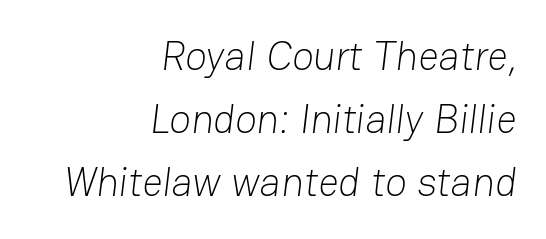
{"serif": "no", "bold": "no", "weight": "light", "width": "normal", "stroke_contrast": "low", "x_height": "medium", "monospaced": "no", "underline": "no", "align": "right", "line_spacing": "normal", "line_spacing_ratio": 1.58, "letter_spacing": "normal", "letter_spacing_em": 0.0, "glyph_px": 40}
